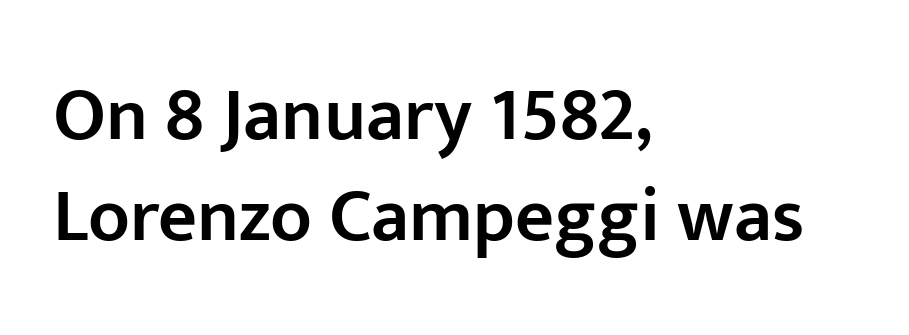
{"serif": "no", "italic": "no", "bold": "semi", "weight": "semibold", "width": "normal", "stroke_contrast": "low", "x_height": "medium", "monospaced": "no", "underline": "no", "align": "left", "line_spacing": "normal", "line_spacing_ratio": 1.33, "letter_spacing": "normal", "letter_spacing_em": 0.0, "glyph_px": 76}
